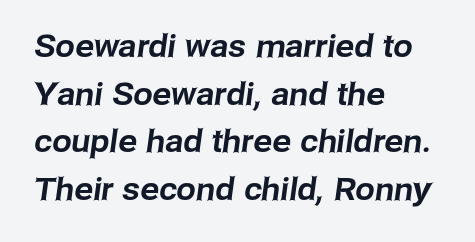
The image shows 31 px sans-serif type; set left-aligned, normal line spacing (1.54x), normal letter spacing, not underlined; low stroke contrast and a medium x-height.
